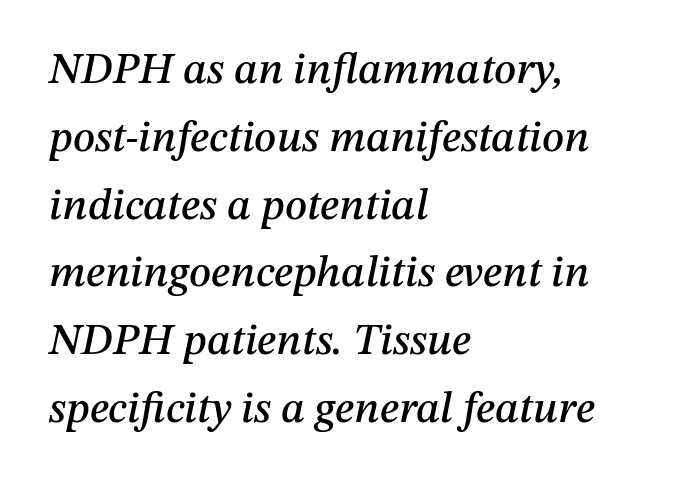
Q: Is the text italic (slanted)? A: Yes, it leans right by about 12 degrees.
Q: Is the text underlined? A: No.
Q: How is the paragraph aligned? A: Left-aligned.
Q: Is the spacing between letters normal or unusually wide? A: Normal.
Q: Is the spacing between lines tight, normal or loose? A: Normal.
Q: Width (condensed, normal, or wide)? A: Normal.
Q: Stroke contrast? A: Medium.
Q: x-height? A: Medium.
Q: Monospaced? A: No.
